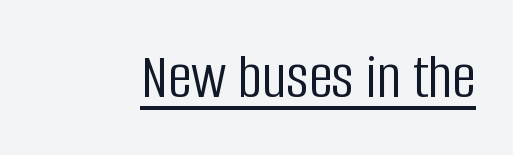
Decoration check: the copy is underlined. The letters look calm and open, with moderate or lighter stems. The designer went with a sans here, leaving each stem footless. Caption: standard tracking, unaltered. Nope, not italic — everything's standing straight. Character widths vary here, with narrow letters taking less room than wide ones.
